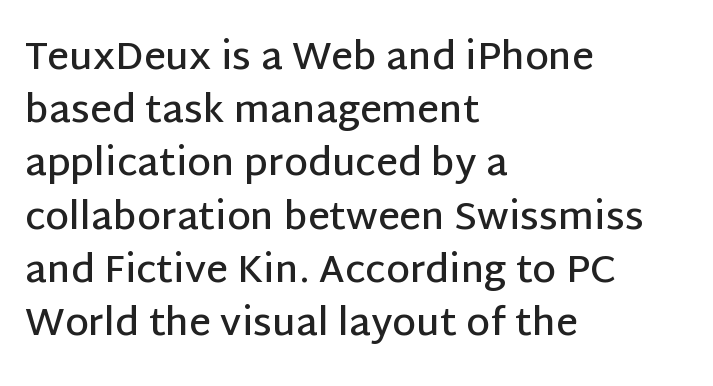
Q: Is the text bold? A: Semi-bold.
Q: Is the text italic (slanted)? A: No, it is upright.
Q: Is the typeface a serif or a sans-serif typeface? A: Sans-serif.
Q: Is the text underlined? A: No.
Q: How is the paragraph aligned? A: Left-aligned.
Q: Is the spacing between letters normal or unusually wide? A: Normal.
Q: Is the spacing between lines tight, normal or loose? A: Normal.
Q: Width (condensed, normal, or wide)? A: Normal.
Q: Stroke contrast? A: Low.
Q: x-height? A: Large.
Q: Monospaced? A: No.
